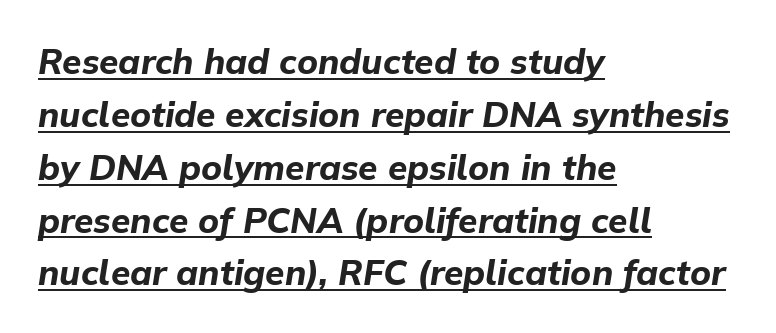
{"italic": "yes", "lean": "right", "slant_degrees": 9, "bold": "yes", "weight": "bold", "width": "normal", "stroke_contrast": "low", "x_height": "medium", "monospaced": "no", "underline": "yes", "align": "left", "line_spacing": "normal", "line_spacing_ratio": 1.51, "letter_spacing": "normal", "letter_spacing_em": 0.0, "glyph_px": 35}
